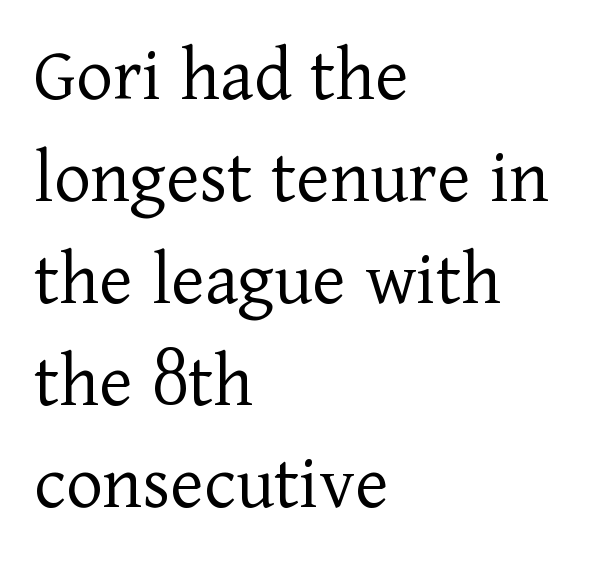
The image shows 79 px light serif type, upright; set left-aligned, normal line spacing (1.29x), normal letter spacing, not underlined; low stroke contrast and a medium x-height.
